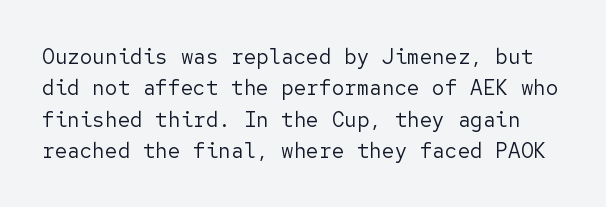
{"italic": "no", "bold": "no", "underline": "no", "line_spacing": "normal", "line_spacing_ratio": 1.49, "letter_spacing": "normal", "letter_spacing_em": 0.0, "glyph_px": 21}
